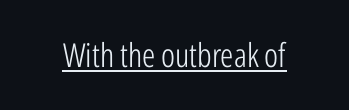
Default kerning and tracking; the words read as compact shapes. Think of a printed novel: that variable character pitch is what you see here. This rendering employs a face without finishing strokes, i.e., a sans-serif. The letters stand upright; this is a roman face. Heft: none added — not bold. Does a line run under the words? Yes, clearly.
